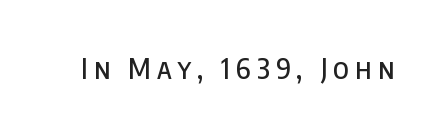
The image shows 28 px condensed sans-serif type, upright; set unusually wide letter spacing (+0.22 em), not underlined; low stroke contrast and a large x-height.
